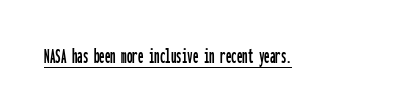
Q: Is the text italic (slanted)? A: No, it is upright.
Q: Is the text underlined? A: Yes.
Q: Is the spacing between letters normal or unusually wide? A: Normal.
